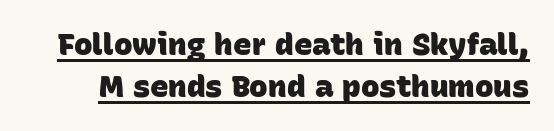
{"serif": "no", "bold": "yes", "weight": "heavy", "width": "normal", "stroke_contrast": "low", "x_height": "large", "monospaced": "no", "underline": "yes", "line_spacing": "normal", "line_spacing_ratio": 1.36, "letter_spacing": "normal", "letter_spacing_em": 0.0, "glyph_px": 31}
